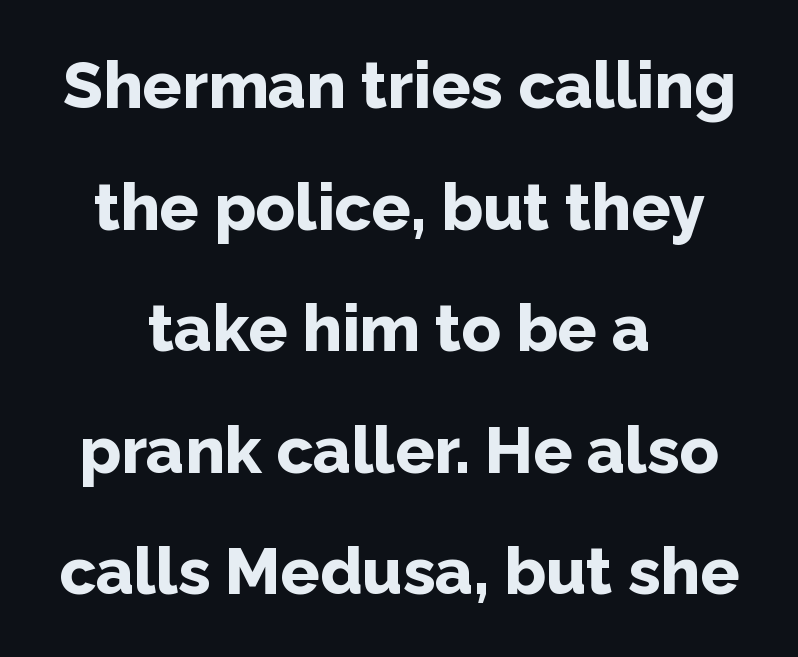
The image shows 65 px bold sans-serif type, upright; set centered, line spacing 1.87x, normal letter spacing, not underlined; low stroke contrast and a medium x-height.
